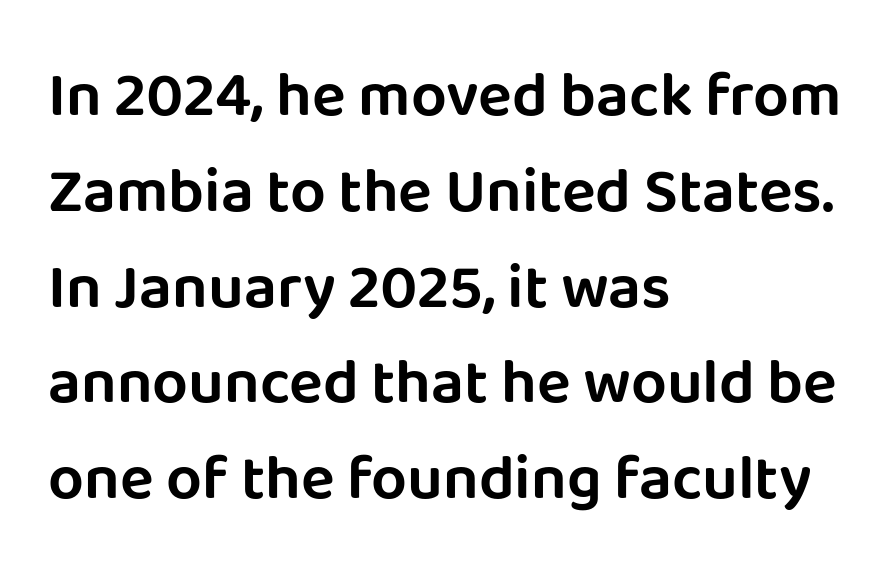
Q: Is the text italic (slanted)? A: No, it is upright.
Q: Is the typeface a serif or a sans-serif typeface? A: Sans-serif.
Q: Is the text underlined? A: No.
Q: How is the paragraph aligned? A: Left-aligned.
Q: Is the spacing between letters normal or unusually wide? A: Normal.
Q: Is the spacing between lines tight, normal or loose? A: Normal.
Q: Width (condensed, normal, or wide)? A: Normal.
Q: Stroke contrast? A: Low.
Q: x-height? A: Large.
Q: Monospaced? A: No.
